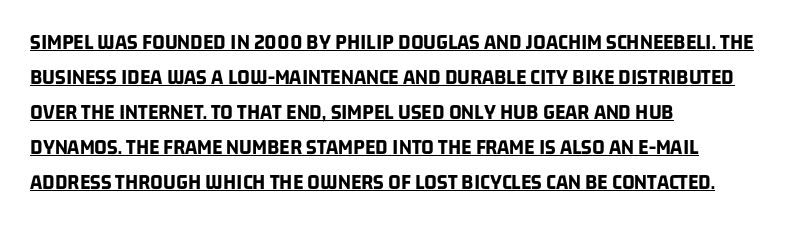
The typesetting leans heavy: a genuine bold. Short note: letters normally spaced. A student would call this left alignment; a typographer would say flush left, rag right. The rows are spaced the way most documents space them. Beneath each row of characters lies a ruled line.
